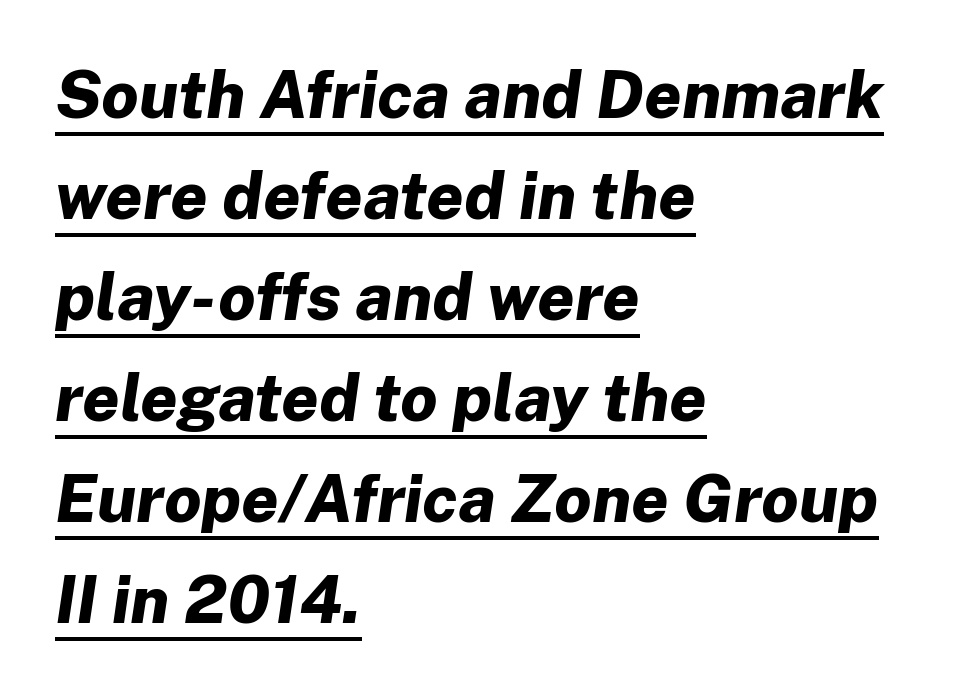
{"italic": "yes", "lean": "right", "slant_degrees": 8, "bold": "yes", "weight": "bold", "width": "normal", "stroke_contrast": "low", "x_height": "medium", "monospaced": "no", "underline": "yes", "align": "left", "line_spacing": "normal", "line_spacing_ratio": 1.53, "letter_spacing": "normal", "letter_spacing_em": 0.0, "glyph_px": 66}
